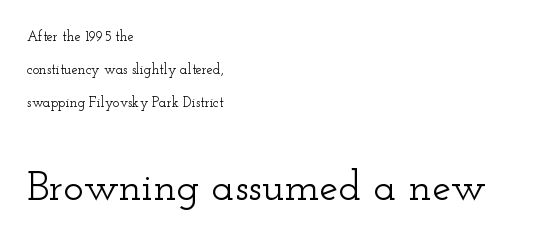
Q: Is the text italic (slanted)? A: No, it is upright.
Q: Is the typeface a serif or a sans-serif typeface? A: Serif.
Q: Is the text underlined? A: No.
Q: How is the paragraph aligned? A: Left-aligned.
Q: Is the spacing between letters normal or unusually wide? A: Normal.
Q: Is the spacing between lines tight, normal or loose? A: Loose.
Q: Which block of text is set in a larger size, the first (top) or the second (bottom)? A: The second (bottom) one.
Q: Width (condensed, normal, or wide)? A: Wide.
Q: Stroke contrast? A: Low.
Q: x-height? A: Small.
Q: Monospaced? A: No.
